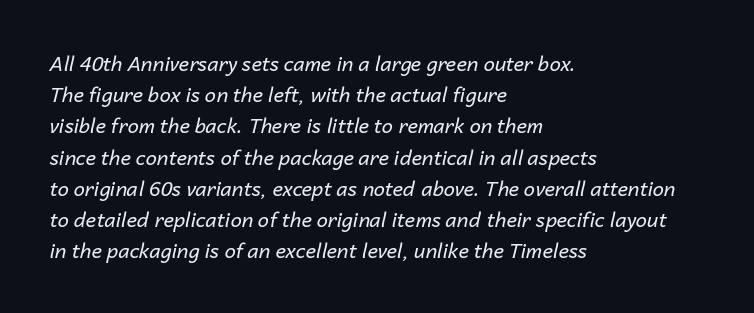
The image shows 20 px text type, italic (leaning right); set left-aligned, normal line spacing (1.56x), normal letter spacing, not underlined.
